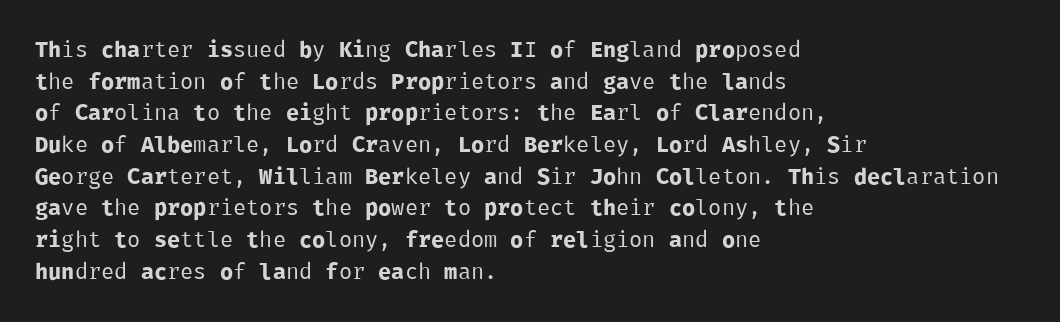
Ordinary non-slanted type is in use. Whoever set this chose a conventional vertical rhythm. Nothing unusual about the tracking: characters are spaced as the font intends. Every row of glyphs begins at an identical x-position on the left.
